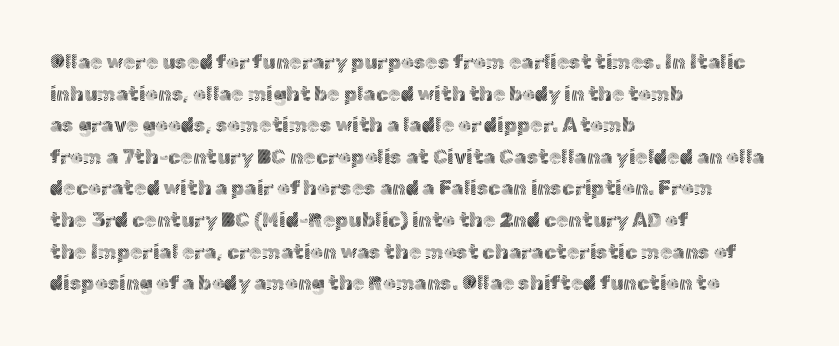
Q: Is the text bold? A: No.
Q: Is the text italic (slanted)? A: No, it is upright.
Q: Is the text underlined? A: No.
Q: How is the paragraph aligned? A: Left-aligned.
Q: Is the spacing between letters normal or unusually wide? A: Normal.
Q: Is the spacing between lines tight, normal or loose? A: Normal.
